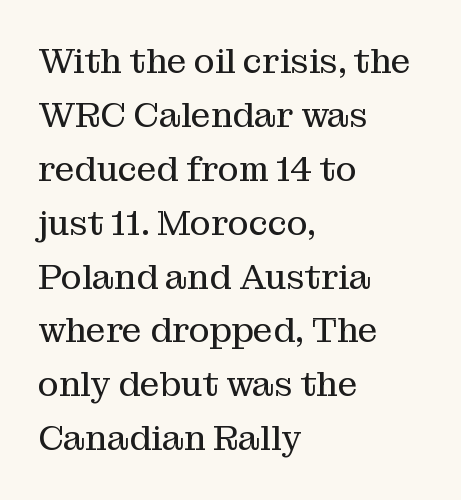
Letterform terminals end in serifs throughout the passage. Do the letters lean? They stand straight. Heaviness? Minimal to ordinary, like unemphasized prose. This sample uses plain, unmodified letter spacing.
